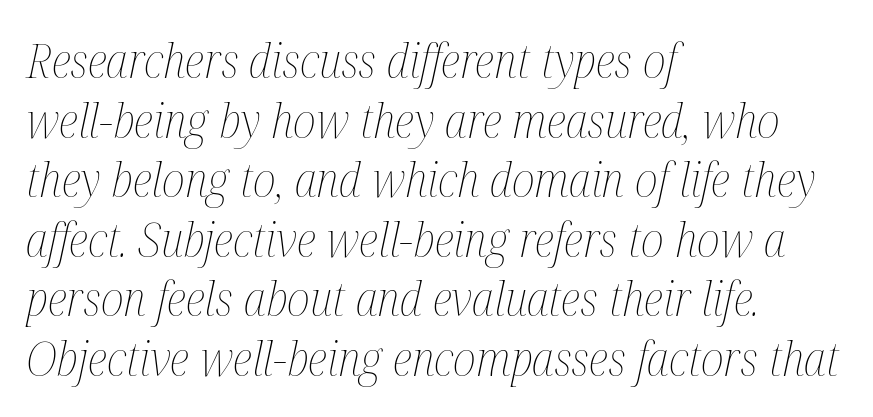
{"italic": "yes", "lean": "right", "slant_degrees": 12, "bold": "no", "weight": "thin", "width": "condensed", "stroke_contrast": "medium", "x_height": "medium", "monospaced": "no", "underline": "no", "align": "left", "line_spacing_ratio": 1.24, "letter_spacing": "normal", "letter_spacing_em": 0.0, "glyph_px": 48}
